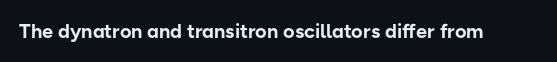
Q: Is the text bold? A: Yes.
Q: Is the text italic (slanted)? A: No, it is upright.
Q: Is the text underlined? A: No.
Q: Is the spacing between letters normal or unusually wide? A: Normal.
